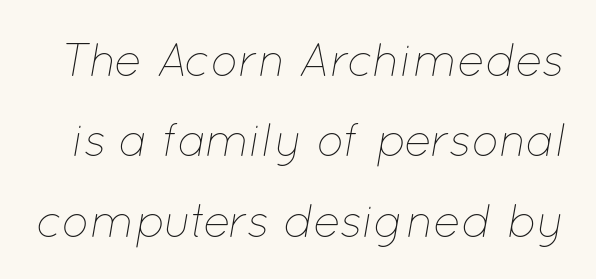
Each letter keeps its own natural width here, so spacing adapts to shape. This rendering features lettering with no underline. This is oblique type, the kind used for emphasis or titles. No letter is thick-stroked: the sample isn't bold. The tracking reads as untouched default to a designer's eye.
